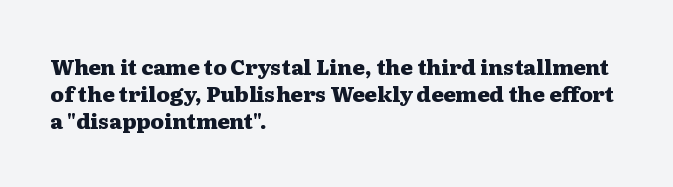
The image shows 21 px bold type, upright; set left-aligned, normal line spacing (1.29x), normal letter spacing, not underlined.
